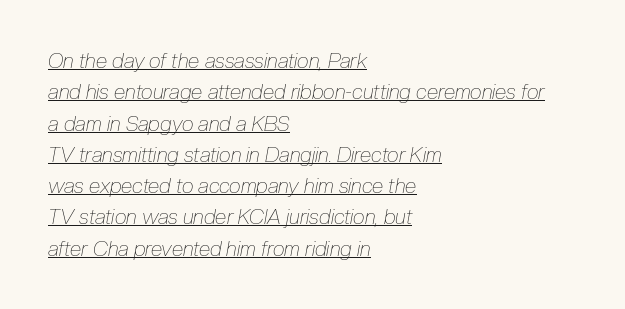
The letterforms sit shoulder to shoulder at normal distance. Quick note: italic. Successive baselines arrive at the customary interval. Honestly, the underline is the first thing you notice here. Unbolded letterforms with no extra heft. The paragraph has a hard left edge and a soft right edge.
